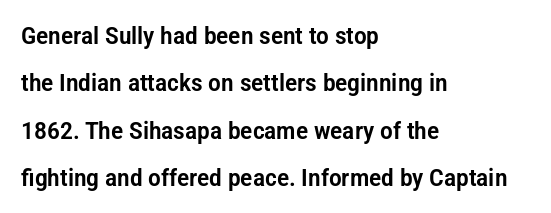
One-word summary of the alignment: left. No word sits above an underline. Whoever set this chose breathing room over compactness in the vertical rhythm. Inter-character spacing is left at the font's built-in metrics.
